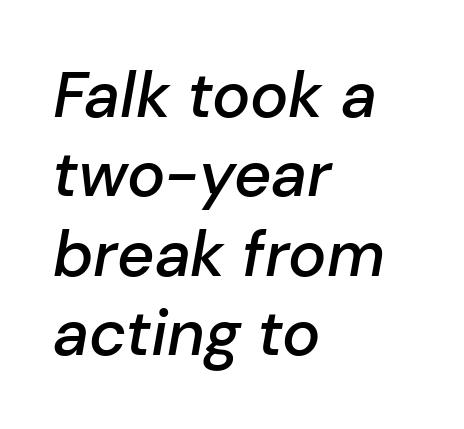
The image shows 64 px semibold type, italic (leaning right); set left-aligned, line spacing 1.24x, normal letter spacing, not underlined; low stroke contrast and a medium x-height.
